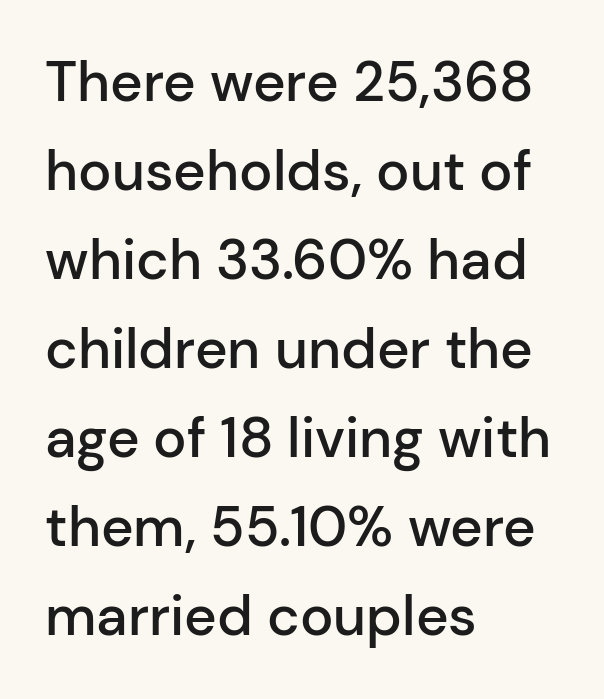
The image shows 56 px semibold sans-serif type, upright; set left-aligned, normal line spacing (1.59x), normal letter spacing, not underlined; low stroke contrast and a medium x-height.
